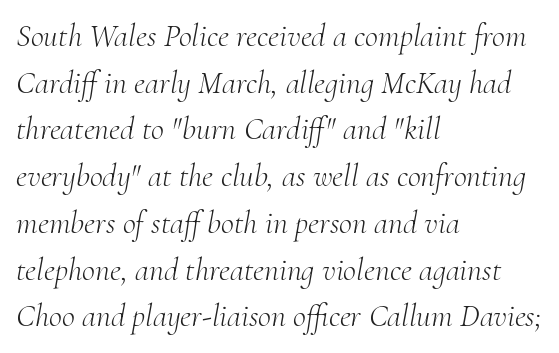
The image shows 32 px light serif type, italic (leaning right); set left-aligned, normal line spacing (1.46x), normal letter spacing, not underlined; medium stroke contrast and a small x-height.
